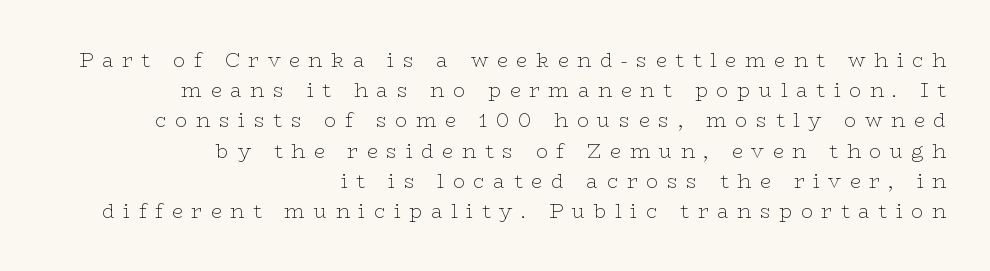
The image shows 20 px text type, upright; set right-aligned, normal line spacing (1.51x), unusually wide letter spacing (+0.43 em), not underlined.
